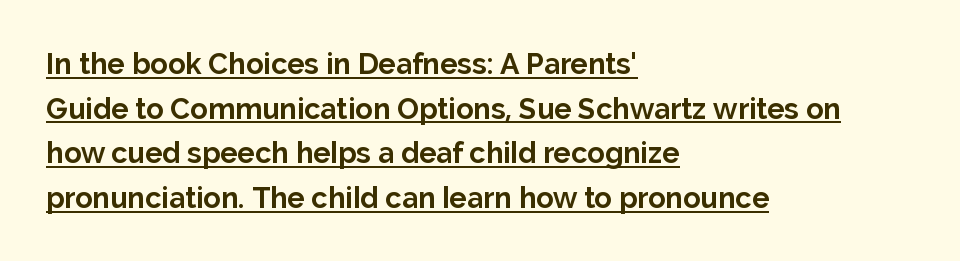
Q: Is the text bold? A: Yes.
Q: Is the text italic (slanted)? A: No, it is upright.
Q: Is the typeface a serif or a sans-serif typeface? A: Sans-serif.
Q: Is the text underlined? A: Yes.
Q: How is the paragraph aligned? A: Left-aligned.
Q: Is the spacing between letters normal or unusually wide? A: Normal.
Q: Is the spacing between lines tight, normal or loose? A: Normal.
Q: Width (condensed, normal, or wide)? A: Normal.
Q: Stroke contrast? A: Low.
Q: x-height? A: Medium.
Q: Monospaced? A: No.
